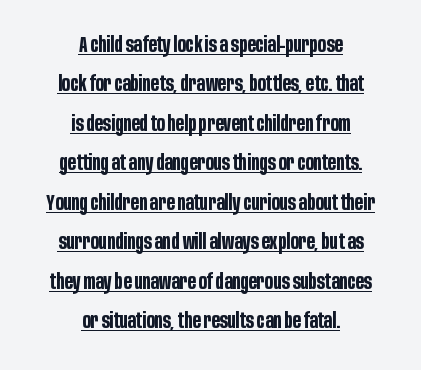
Q: Is the text bold? A: Yes.
Q: Is the text italic (slanted)? A: No, it is upright.
Q: Is the text underlined? A: Yes.
Q: How is the paragraph aligned? A: Centered.
Q: Is the spacing between letters normal or unusually wide? A: Normal.
